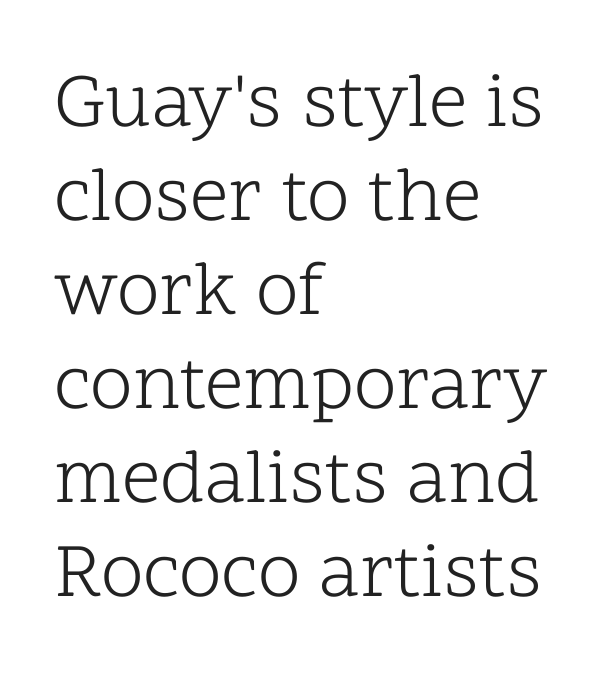
The image shows 77 px light serif type, upright; set left-aligned, line spacing 1.22x, normal letter spacing, not underlined; low stroke contrast and a medium x-height.
